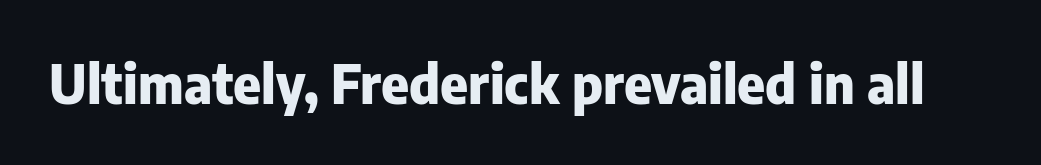
Q: Is the text bold? A: Yes.
Q: Is the text italic (slanted)? A: No, it is upright.
Q: Is the typeface a serif or a sans-serif typeface? A: Sans-serif.
Q: Is the text underlined? A: No.
Q: Is the spacing between letters normal or unusually wide? A: Normal.
Q: Width (condensed, normal, or wide)? A: Normal.
Q: Stroke contrast? A: Low.
Q: x-height? A: Medium.
Q: Monospaced? A: No.
